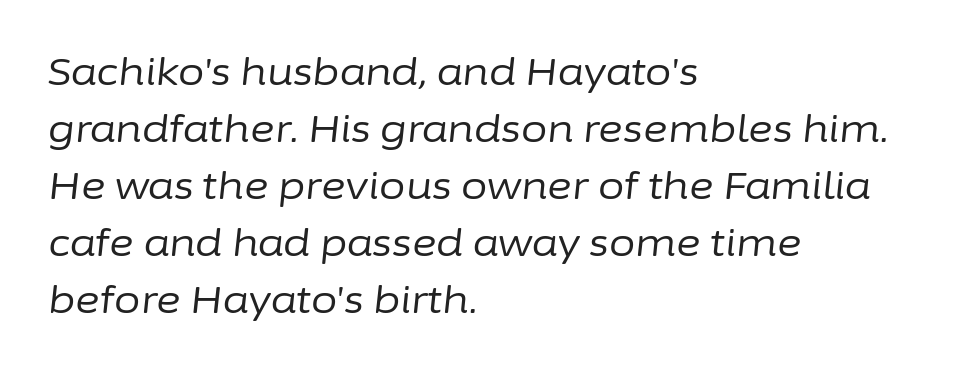
Character widths vary here, with narrow letters taking less room than wide ones. Reading down the block, your eye returns to a fixed left position each line. Is the type heavy? It reads as light-to-regular instead. The specimen reads as italic at a glance.
